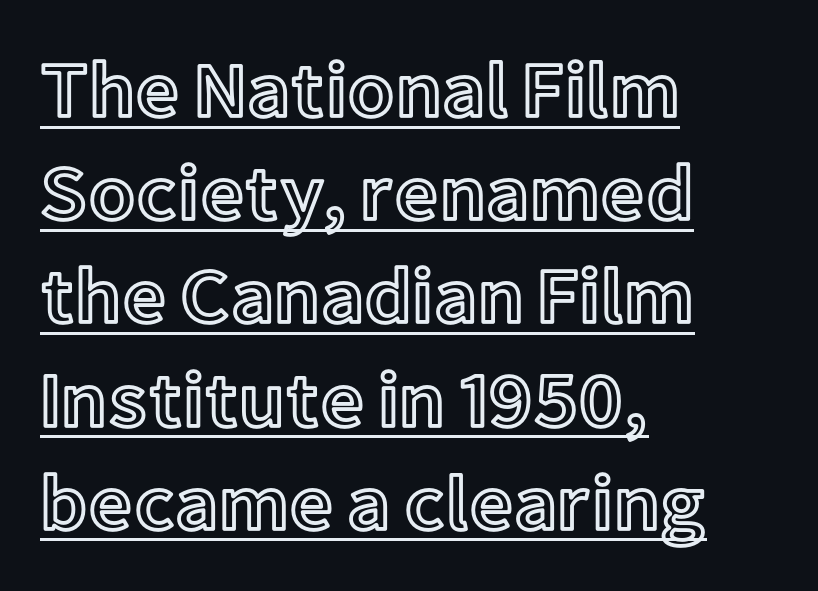
Reading down the block, your eye returns to a fixed left position each line. These lines are rendered in a variable-pitch font. Successive baselines arrive at the customary interval. The horizontal fit of the characters is conventional and even. A rule runs beneath these lines of type. The lettering holds an erect, upright posture throughout.
